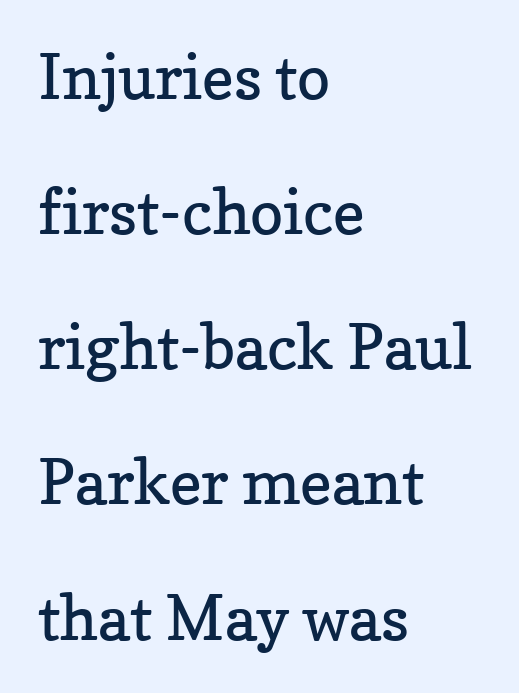
{"serif": "yes", "italic": "no", "bold": "no", "weight": "regular", "width": "normal", "stroke_contrast": "low", "x_height": "medium", "monospaced": "no", "underline": "no", "align": "left", "line_spacing": "loose", "line_spacing_ratio": 2.18, "letter_spacing": "normal", "letter_spacing_em": 0.0, "glyph_px": 62}
